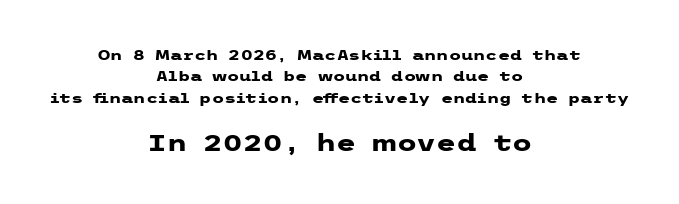
Q: Is the text bold? A: Yes.
Q: Is the text italic (slanted)? A: No, it is upright.
Q: Is the text underlined? A: No.
Q: How is the paragraph aligned? A: Centered.
Q: Is the spacing between letters normal or unusually wide? A: Normal.
Q: Is the spacing between lines tight, normal or loose? A: Normal.
Q: Which block of text is set in a larger size, the first (top) or the second (bottom)? A: The second (bottom) one.
